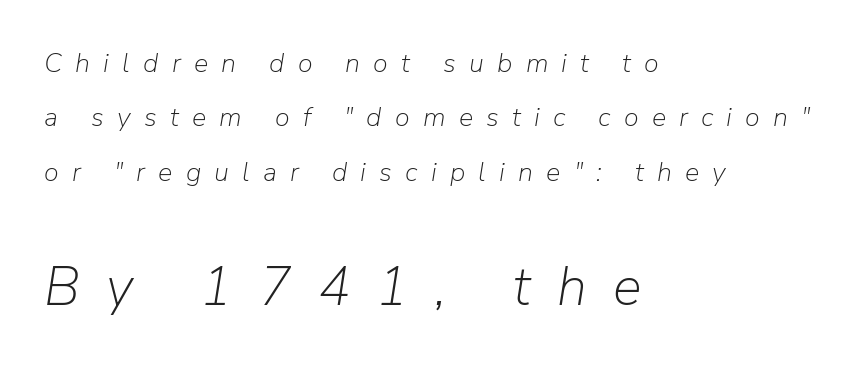
The image shows 54 px light type, italic (leaning right); set left-aligned, loose line spacing (2.01x), unusually wide letter spacing (+0.49 em), not underlined; the second (bottom) block is 2.0x larger; low stroke contrast and a medium x-height.
